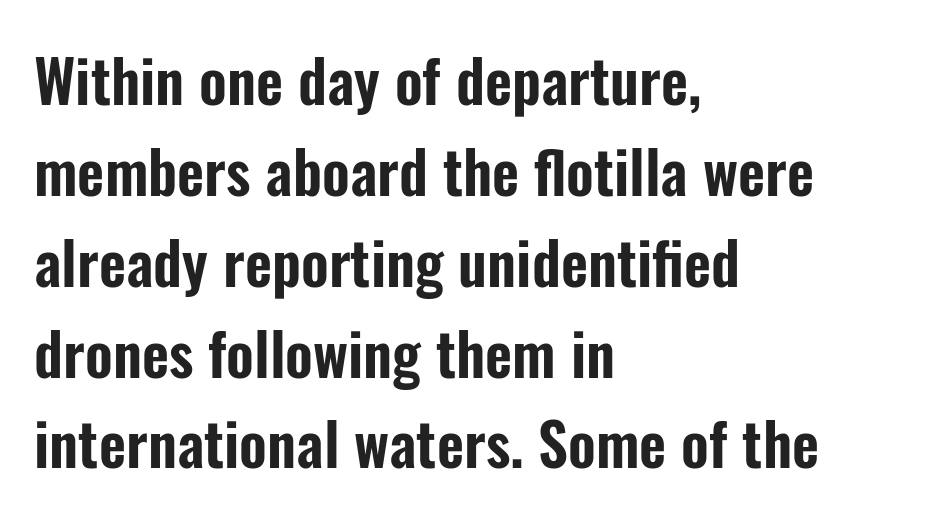
The rendering uses natural spacing where letterforms have individual widths. Nothing sits at the stroke ends, so this counts as sans-serif. Interline gaps are of average width in this sample. The line texture is even and compact thanks to regular tracking.
